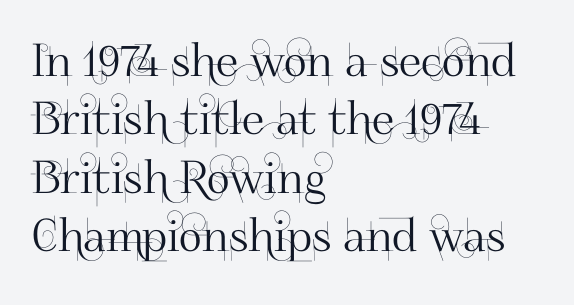
{"serif": "no", "italic": "no", "width": "normal", "stroke_contrast": "high", "x_height": "small", "monospaced": "no", "underline": "no", "align": "left", "line_spacing": "normal", "line_spacing_ratio": 1.3, "letter_spacing": "normal", "letter_spacing_em": 0.0, "glyph_px": 45}
